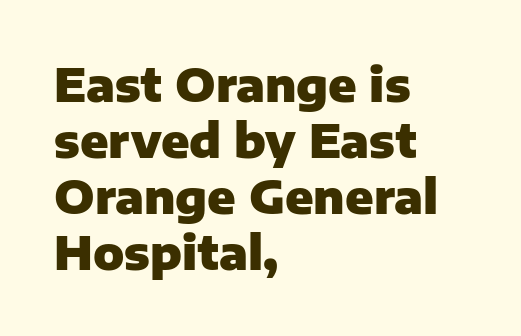
{"serif": "no", "italic": "no", "bold": "yes", "weight": "heavy", "width": "normal", "stroke_contrast": "low", "x_height": "medium", "monospaced": "no", "underline": "no", "align": "left", "line_spacing_ratio": 1.22, "letter_spacing": "normal", "letter_spacing_em": 0.0, "glyph_px": 46}
